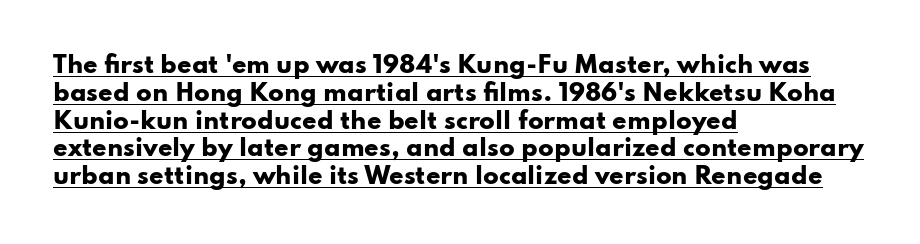
Q: Is the text bold? A: Yes.
Q: Is the text italic (slanted)? A: No, it is upright.
Q: Is the text underlined? A: Yes.
Q: How is the paragraph aligned? A: Left-aligned.
Q: Is the spacing between letters normal or unusually wide? A: Normal.
